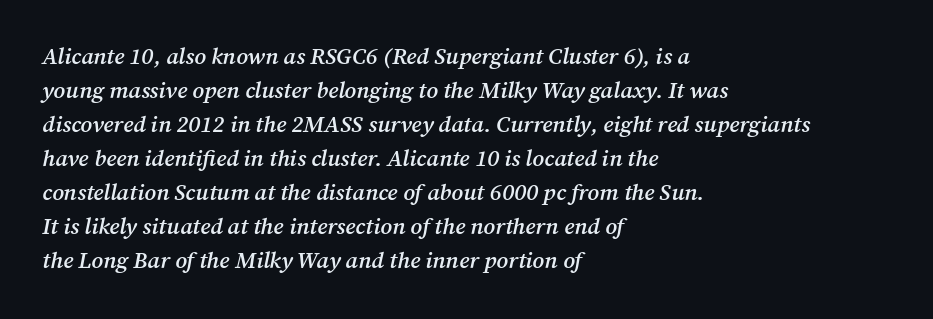
Q: Is the text bold? A: Semi-bold.
Q: Is the text italic (slanted)? A: Yes, it leans right by about 12 degrees.
Q: Is the text underlined? A: No.
Q: How is the paragraph aligned? A: Left-aligned.
Q: Is the spacing between letters normal or unusually wide? A: Normal.
Q: Is the spacing between lines tight, normal or loose? A: Normal.
